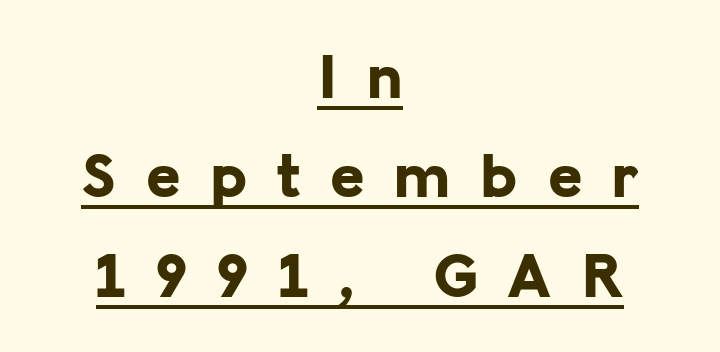
{"serif": "no", "italic": "no", "bold": "yes", "weight": "bold", "width": "normal", "stroke_contrast": "low", "x_height": "medium", "monospaced": "no", "underline": "yes", "align": "center", "line_spacing": "normal", "line_spacing_ratio": 1.53, "letter_spacing": "wide", "letter_spacing_em": 0.46, "glyph_px": 65}
